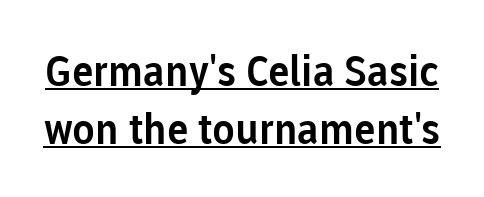
{"serif": "no", "italic": "no", "width": "normal", "stroke_contrast": "low", "x_height": "medium", "monospaced": "no", "underline": "yes", "line_spacing": "normal", "line_spacing_ratio": 1.37, "letter_spacing": "normal", "letter_spacing_em": 0.0, "glyph_px": 42}
